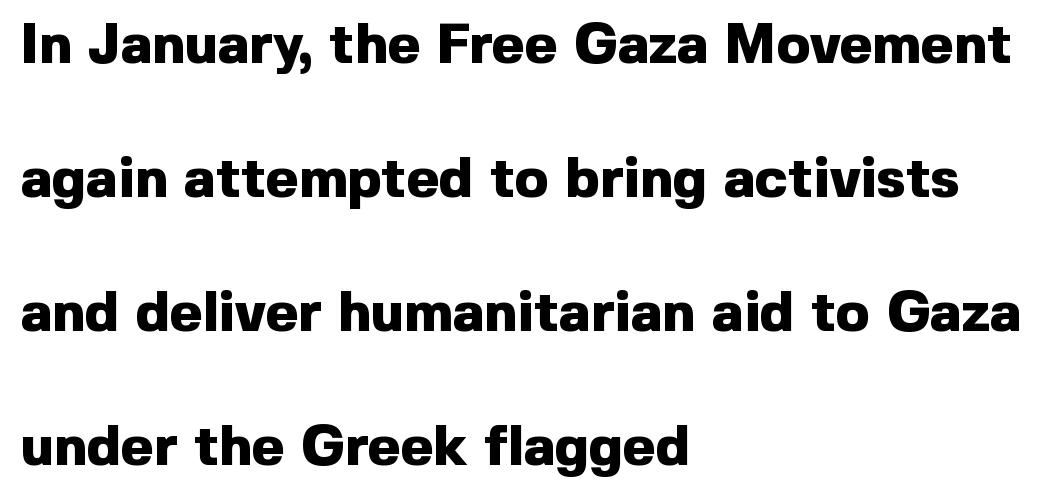
{"serif": "no", "italic": "no", "bold": "yes", "weight": "heavy", "width": "normal", "x_height": "medium", "monospaced": "no", "underline": "no", "align": "left", "line_spacing": "loose", "line_spacing_ratio": 2.39, "letter_spacing": "normal", "letter_spacing_em": 0.0, "glyph_px": 56}
